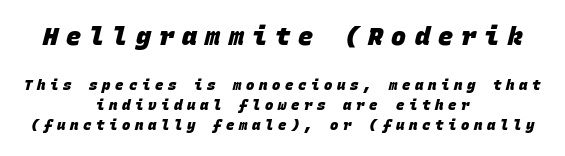
The image shows 25 px bold type; set centered, normal line spacing (1.42x), unusually wide letter spacing (+0.33 em), not underlined; the first (top) block is 1.79x larger.
